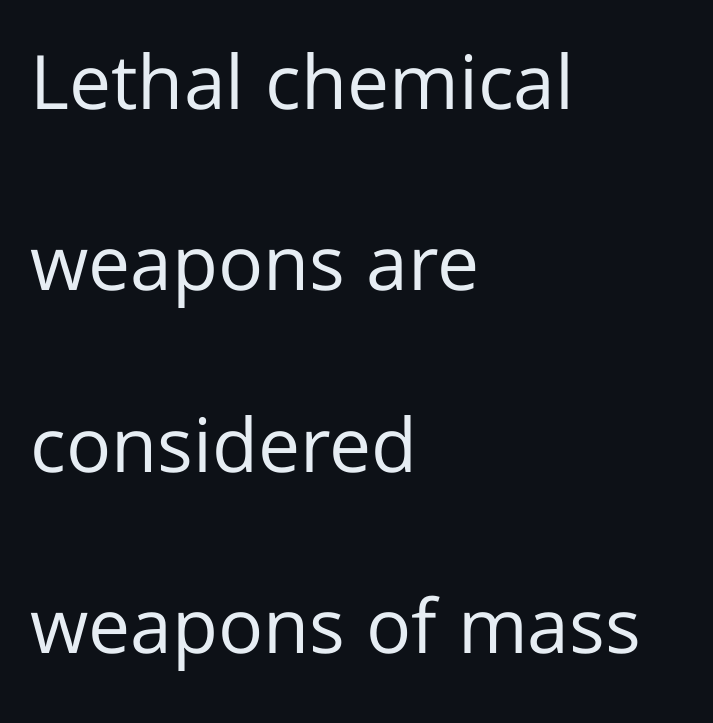
The font is comparable to plain body text, perhaps lighter. Varying glyph widths throughout — classic text-font behaviour. In CSS terms this would be text-align: left. Does extra space separate the letters? No, they use regular spacing.
